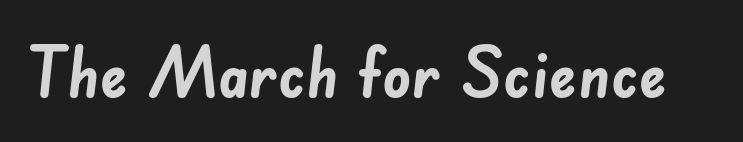
The face used here is proportionally spaced, like ordinary book or web type. The specimen omits any rule beneath the text block's lines. Regarding serifs, this sample does without them. Typographic density is high because the face is bold. Compared with typical body copy, the letter spacing here is the same.
